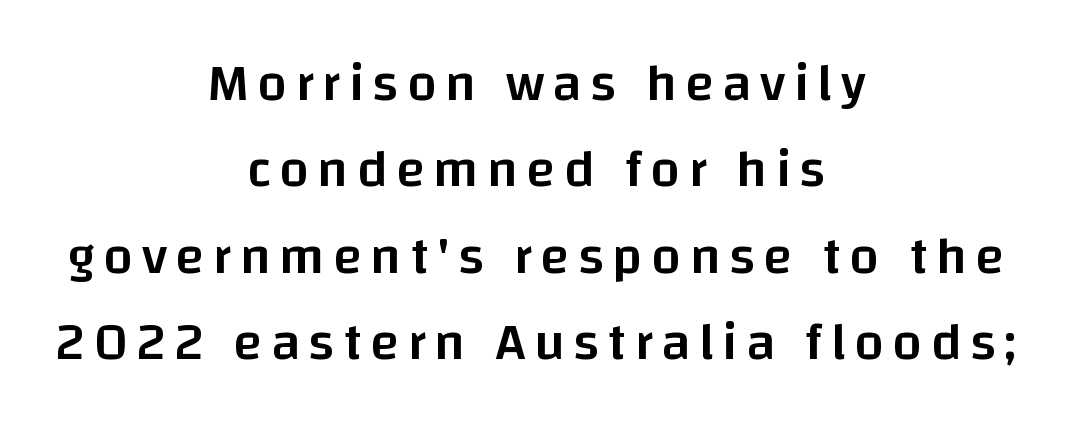
The image shows 53 px semibold sans-serif type, upright; set centered, normal line spacing (1.63x), not underlined; low stroke contrast and a large x-height.
